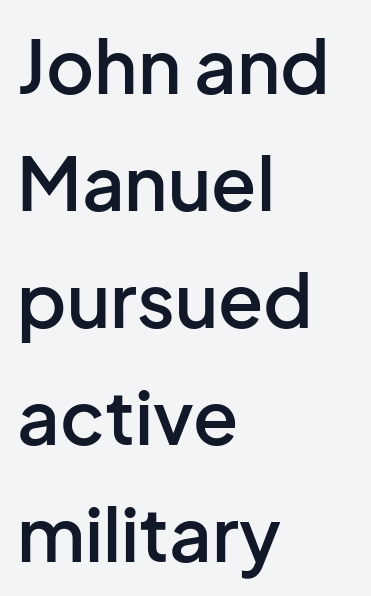
{"serif": "no", "italic": "no", "bold": "semi", "weight": "semibold", "width": "normal", "stroke_contrast": "low", "x_height": "medium", "monospaced": "no", "underline": "no", "align": "left", "line_spacing": "normal", "line_spacing_ratio": 1.58, "letter_spacing": "normal", "letter_spacing_em": 0.0, "glyph_px": 74}
